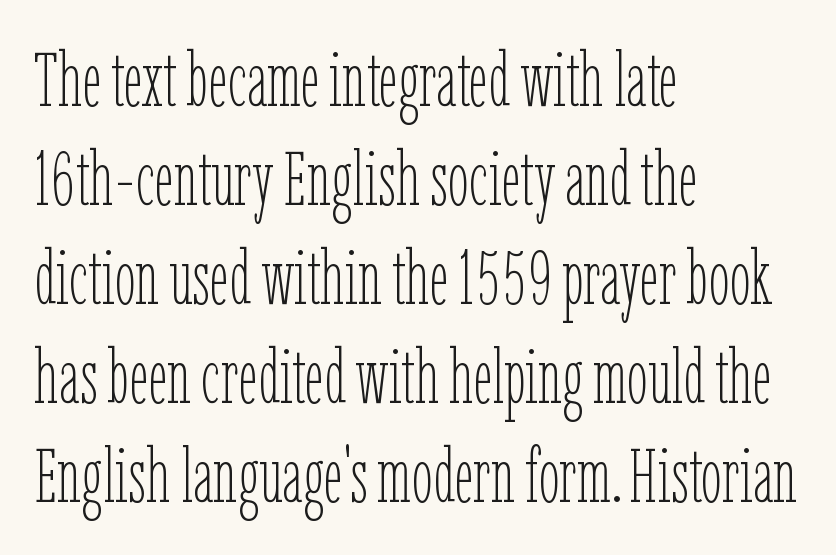
Q: Is the text bold? A: No.
Q: Is the text italic (slanted)? A: No, it is upright.
Q: Is the text underlined? A: No.
Q: How is the paragraph aligned? A: Left-aligned.
Q: Is the spacing between letters normal or unusually wide? A: Normal.
Q: Is the spacing between lines tight, normal or loose? A: Normal.
Q: Width (condensed, normal, or wide)? A: Condensed.
Q: Stroke contrast? A: Low.
Q: x-height? A: Medium.
Q: Monospaced? A: No.
